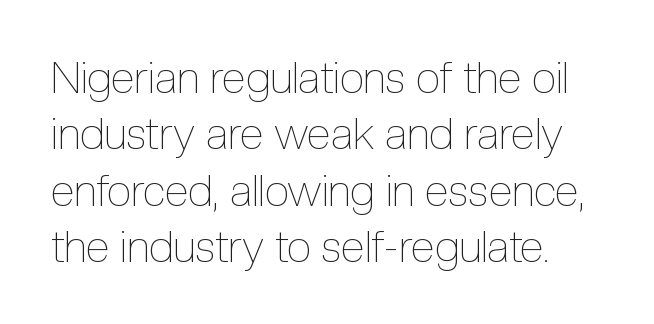
Q: Is the text bold? A: No.
Q: Is the text italic (slanted)? A: No, it is upright.
Q: Is the text underlined? A: No.
Q: Is the spacing between letters normal or unusually wide? A: Normal.
Q: Is the spacing between lines tight, normal or loose? A: Normal.
Q: Width (condensed, normal, or wide)? A: Condensed.
Q: x-height? A: Medium.
Q: Monospaced? A: No.
